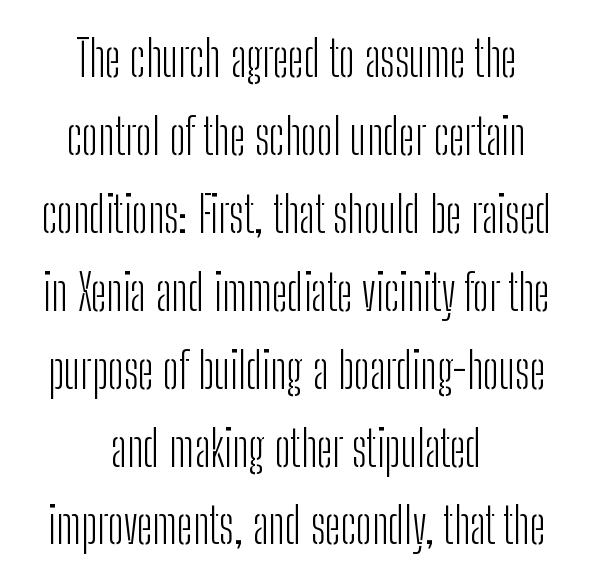
Q: Is the text bold? A: No.
Q: Is the text italic (slanted)? A: No, it is upright.
Q: Is the typeface a serif or a sans-serif typeface? A: Sans-serif.
Q: Is the text underlined? A: No.
Q: How is the paragraph aligned? A: Centered.
Q: Is the spacing between letters normal or unusually wide? A: Normal.
Q: Is the spacing between lines tight, normal or loose? A: Normal.
Q: Width (condensed, normal, or wide)? A: Condensed.
Q: Stroke contrast? A: Low.
Q: x-height? A: Medium.
Q: Monospaced? A: No.
